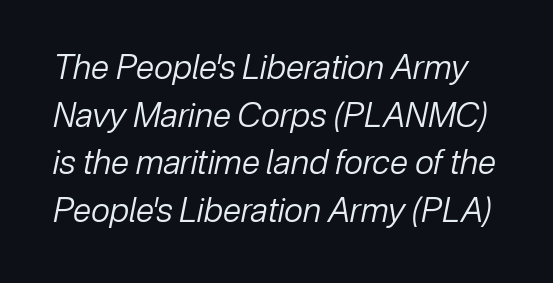
The characters are drawn with everyday or finer stroke widths. Nobody drew a line under any word here. You can tell it's italic because the verticals aren't actually vertical. In terms of leading, this rendering sits right in the middle. Between one letter and the next there's only the usual sliver of space. This sample has the flowing, uneven cadence of proportional lettering.
